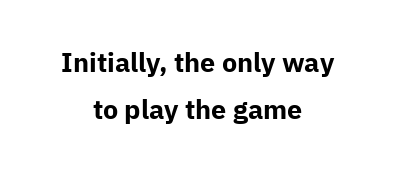
The image shows 27 px bold type, upright; set centered, line spacing 1.74x, normal letter spacing, not underlined.
